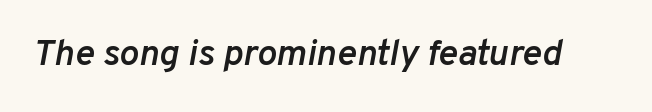
The image shows 37 px semibold type, italic (leaning right); set normal letter spacing, not underlined; low stroke contrast and a medium x-height.
